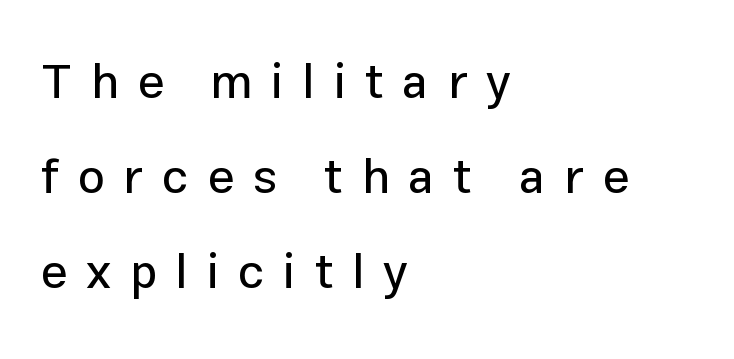
The image shows 48 px sans-serif type, upright; set left-aligned, loose line spacing (1.98x), unusually wide letter spacing (+0.39 em), not underlined; low stroke contrast and a medium x-height.
